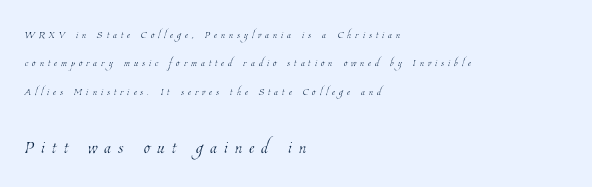
Q: Is the text bold? A: No.
Q: Is the text underlined? A: No.
Q: How is the paragraph aligned? A: Left-aligned.
Q: Is the spacing between letters normal or unusually wide? A: Unusually wide.
Q: Is the spacing between lines tight, normal or loose? A: Loose.
Q: Which block of text is set in a larger size, the first (top) or the second (bottom)? A: The second (bottom) one.
